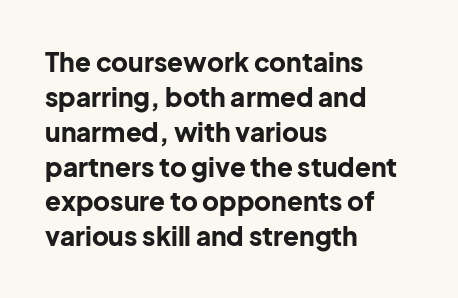
The baseline area is clear. The lines in this sample share a left origin and differ only in where they stop. The type is set solid horizontally, with unmodified tracking. Compared with typical paragraphs, the rows here are spaced about the same. Thick stems and heavy bowls — unmistakably bold. Ascenders rise straight up at ninety degrees.
